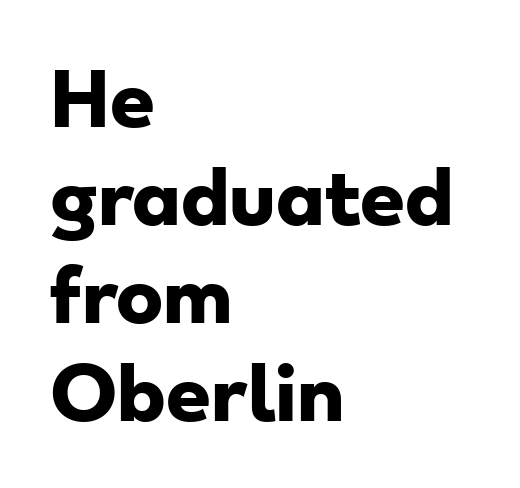
Q: Is the text bold? A: Yes.
Q: Is the typeface a serif or a sans-serif typeface? A: Sans-serif.
Q: Is the text underlined? A: No.
Q: How is the paragraph aligned? A: Left-aligned.
Q: Is the spacing between letters normal or unusually wide? A: Normal.
Q: Is the spacing between lines tight, normal or loose? A: Normal.
Q: Width (condensed, normal, or wide)? A: Wide.
Q: Stroke contrast? A: Low.
Q: x-height? A: Small.
Q: Monospaced? A: No.
